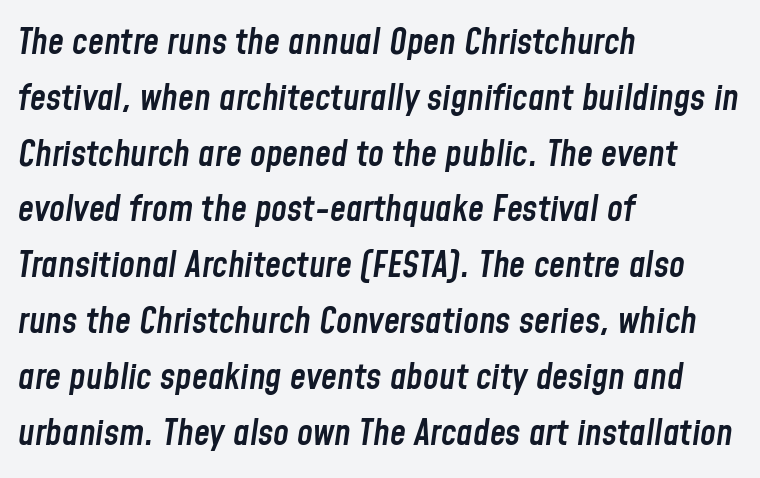
{"italic": "yes", "lean": "right", "slant_degrees": 8, "bold": "semi", "weight": "semibold", "width": "condensed", "stroke_contrast": "low", "x_height": "medium", "monospaced": "no", "underline": "no", "align": "left", "line_spacing": "normal", "line_spacing_ratio": 1.55, "letter_spacing": "normal", "letter_spacing_em": 0.0, "glyph_px": 36}
